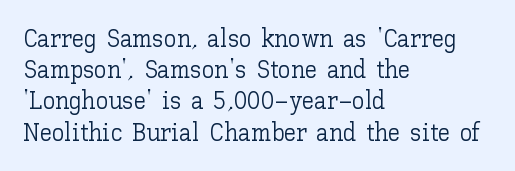
Spacing between characters is what you'd get straight out of the box. Ordinary non-slanted type is in use. The compositor pushed each line to the left boundary. Rows of type keep a routine distance in the vertical direction.
